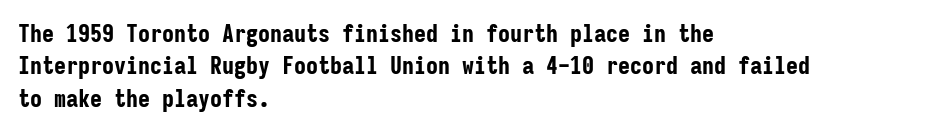
The image shows 24 px bold type, upright; set left-aligned, normal line spacing (1.35x), normal letter spacing, not underlined.
